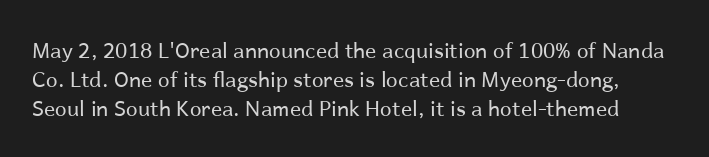
The passage shown is not bold in any degree. Evenly set lines give the paragraph a standard silhouette. Words appear dense and cohesive because spacing is normal. Has an underline been added? It has not. Nope, not italic — everything's standing straight.
